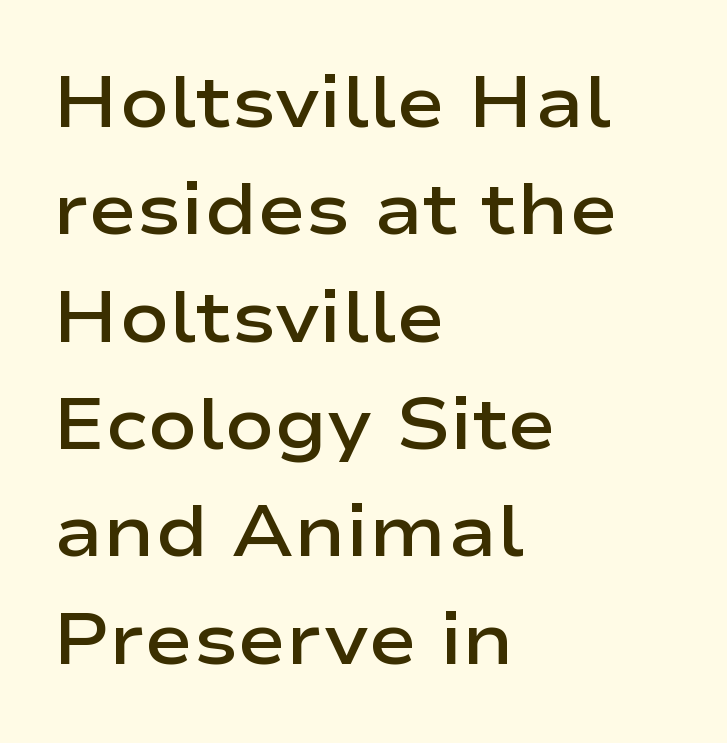
This sample uses an upright cut, with every glyph sitting square on the baseline. The passage shown stacks its lines at a standard gap. As a designer I'd log this as weight 600, semibold. There is no visible air inserted between adjacent glyphs.
